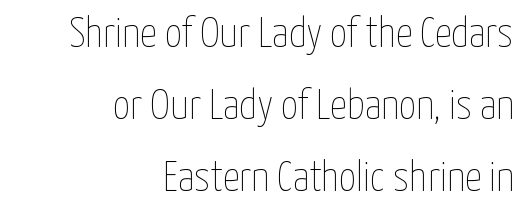
Q: Is the text bold? A: No.
Q: Is the text italic (slanted)? A: No, it is upright.
Q: Is the text underlined? A: No.
Q: How is the paragraph aligned? A: Right-aligned.
Q: Is the spacing between letters normal or unusually wide? A: Normal.
Q: Width (condensed, normal, or wide)? A: Condensed.
Q: Stroke contrast? A: Low.
Q: x-height? A: Medium.
Q: Monospaced? A: No.
